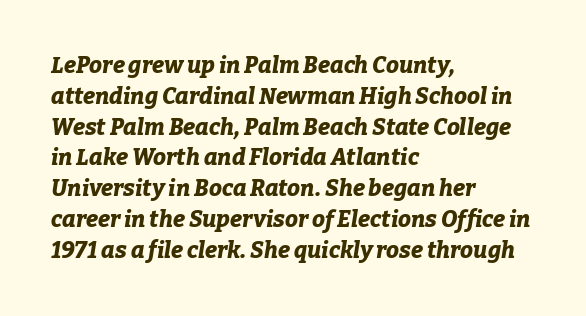
Q: Is the text bold? A: Yes.
Q: Is the text italic (slanted)? A: Yes, it leans right by about 9 degrees.
Q: Is the text underlined? A: No.
Q: How is the paragraph aligned? A: Left-aligned.
Q: Is the spacing between letters normal or unusually wide? A: Normal.
Q: Is the spacing between lines tight, normal or loose? A: Normal.
